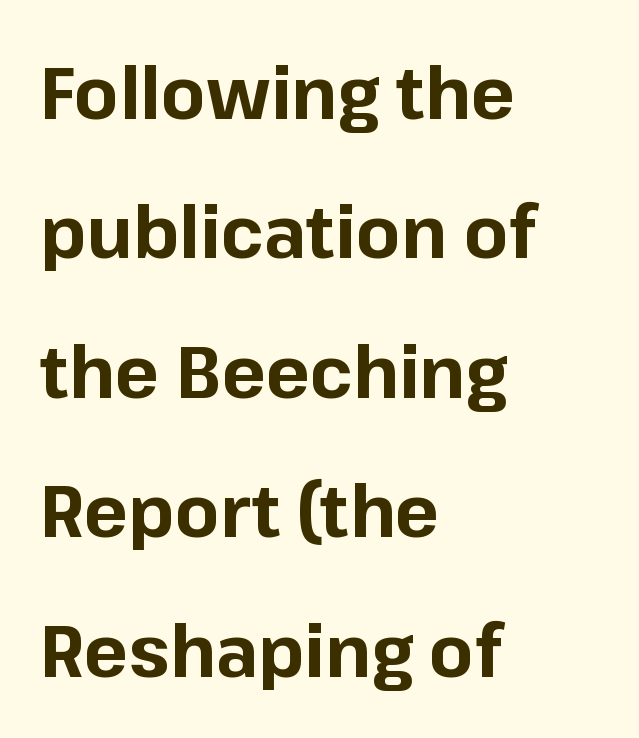
{"serif": "no", "italic": "no", "bold": "yes", "weight": "bold", "width": "normal", "stroke_contrast": "low", "x_height": "medium", "monospaced": "no", "underline": "no", "align": "left", "line_spacing": "loose", "line_spacing_ratio": 1.91, "letter_spacing": "normal", "letter_spacing_em": 0.0, "glyph_px": 73}
